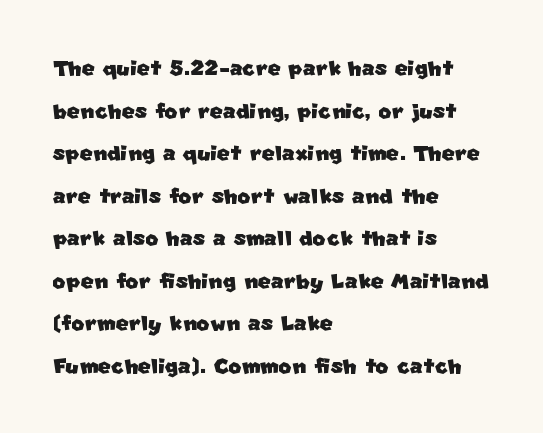
The image shows 28 px sans-serif type; set left-aligned, normal line spacing (1.52x), normal letter spacing, not underlined; low stroke contrast and a large x-height.
